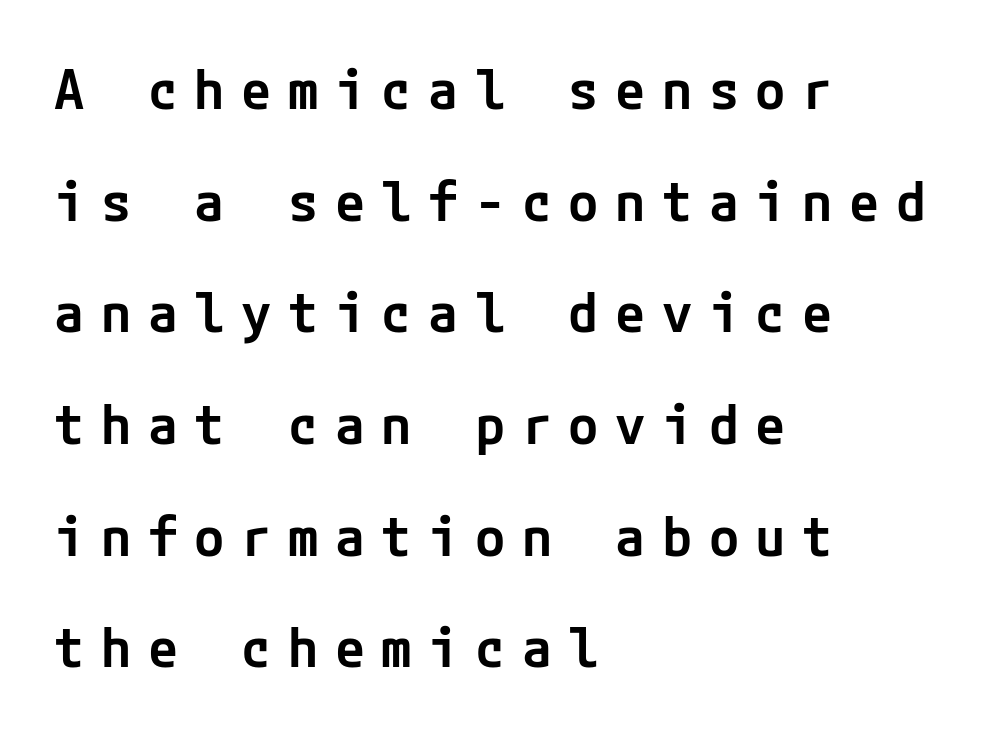
Q: Is the text bold? A: Semi-bold.
Q: Is the text italic (slanted)? A: No, it is upright.
Q: Is the typeface a serif or a sans-serif typeface? A: Sans-serif.
Q: Is the text underlined? A: No.
Q: How is the paragraph aligned? A: Left-aligned.
Q: Is the spacing between letters normal or unusually wide? A: Unusually wide.
Q: Is the spacing between lines tight, normal or loose? A: Loose.
Q: Width (condensed, normal, or wide)? A: Normal.
Q: Stroke contrast? A: Low.
Q: x-height? A: Medium.
